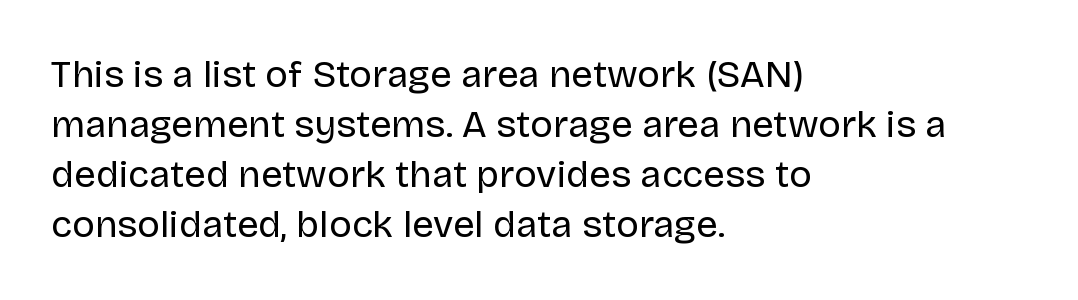
Note: no serifs on the glyphs. Horizontally, the lines are justified to the leading edge only. Clear beneath every line of the passage. Does the lettering tilt? It doesn't — this is upright. Notice how descenders clear the ascenders below comfortably — that's standard leading. Is this a fixed-width face? No — the glyphs have proportional, varying widths.
